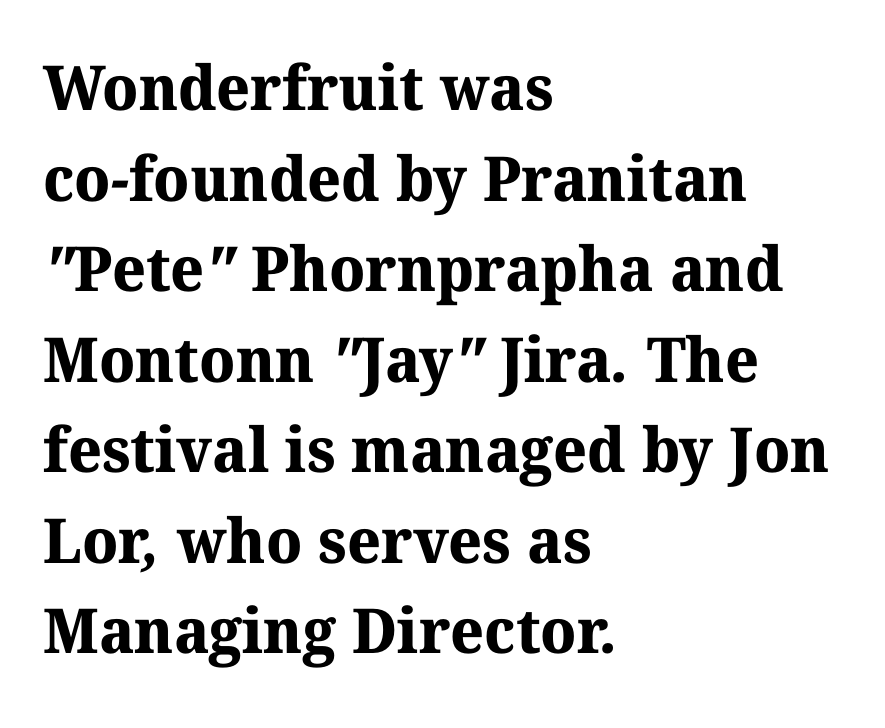
Does the leading feel generous? No, just average. Is the type bold? Yes — the strokes are clearly thick and heavy. Standard letterfit; no display-style spreading of the glyphs. The designer went with a serif here, giving each stem small feet. Each letter keeps its own natural width here, so spacing adapts to shape.
